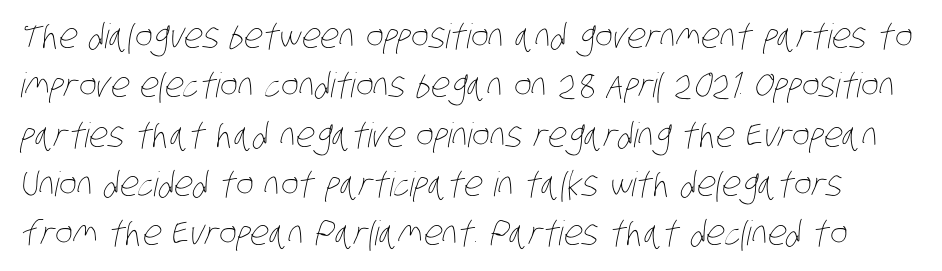
{"bold": "no", "weight": "thin", "width": "condensed", "stroke_contrast": "low", "x_height": "large", "monospaced": "no", "underline": "no", "line_spacing": "normal", "line_spacing_ratio": 1.45, "letter_spacing": "normal", "letter_spacing_em": 0.0, "glyph_px": 34}
